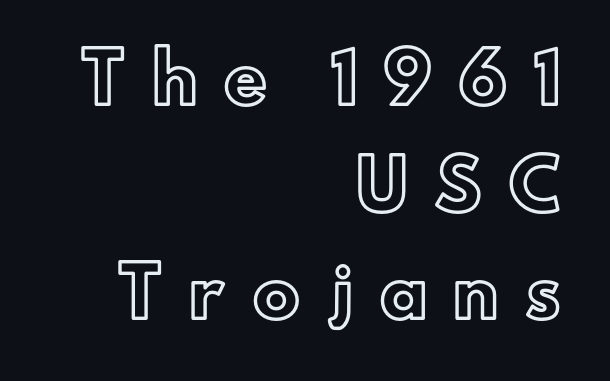
The image shows 68 px text type, upright; set right-aligned, normal line spacing (1.57x), unusually wide letter spacing (+0.38 em), not underlined; a small x-height.
